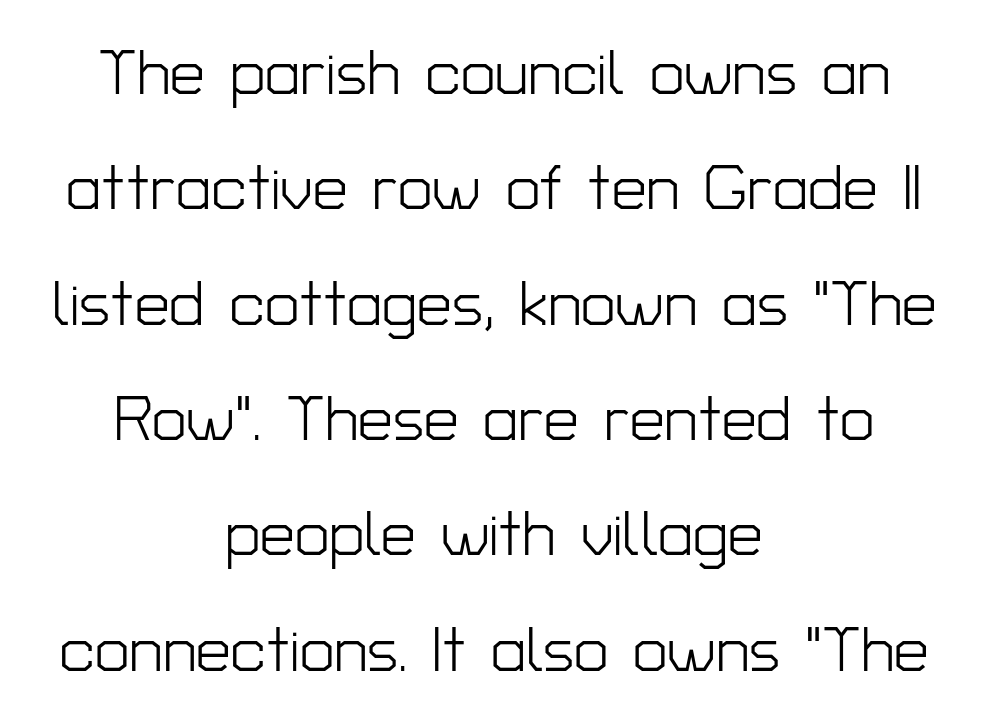
{"serif": "no", "italic": "no", "bold": "no", "weight": "light", "width": "normal", "stroke_contrast": "low", "x_height": "medium", "monospaced": "no", "underline": "no", "align": "center", "line_spacing_ratio": 1.86, "letter_spacing": "normal", "letter_spacing_em": 0.0, "glyph_px": 62}
